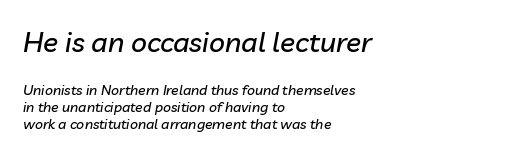
Q: Is the text italic (slanted)? A: Yes, it leans right by about 10 degrees.
Q: Is the text underlined? A: No.
Q: How is the paragraph aligned? A: Left-aligned.
Q: Is the spacing between letters normal or unusually wide? A: Normal.
Q: Which block of text is set in a larger size, the first (top) or the second (bottom)? A: The first (top) one.
Q: Width (condensed, normal, or wide)? A: Normal.
Q: Stroke contrast? A: Low.
Q: x-height? A: Medium.
Q: Monospaced? A: No.
